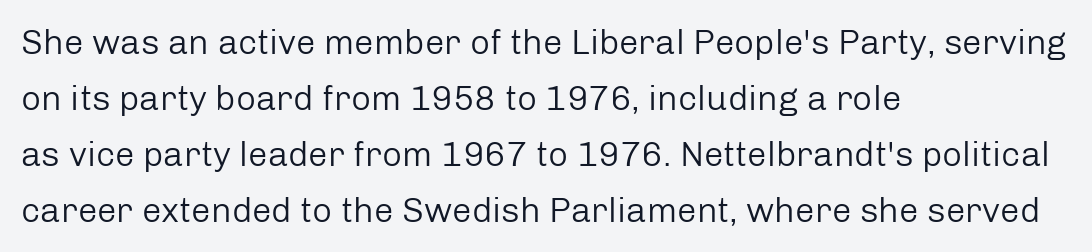
{"serif": "no", "italic": "no", "bold": "no", "weight": "regular", "width": "normal", "stroke_contrast": "low", "x_height": "medium", "monospaced": "no", "underline": "no", "align": "left", "line_spacing": "normal", "line_spacing_ratio": 1.6, "letter_spacing": "normal", "letter_spacing_em": 0.0, "glyph_px": 35}
